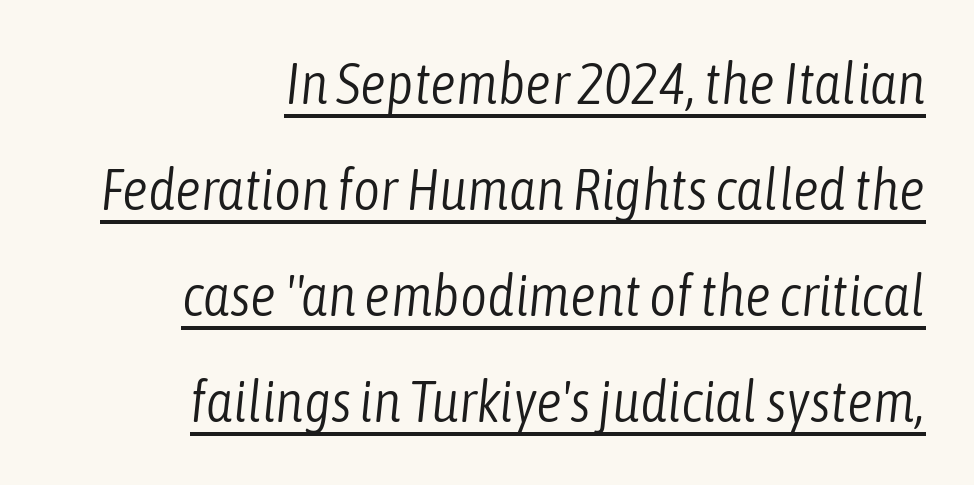
{"italic": "yes", "lean": "right", "slant_degrees": 6, "bold": "no", "weight": "light", "width": "condensed", "stroke_contrast": "low", "x_height": "medium", "monospaced": "no", "underline": "yes", "align": "right", "line_spacing_ratio": 1.83, "letter_spacing": "normal", "letter_spacing_em": 0.0, "glyph_px": 58}
